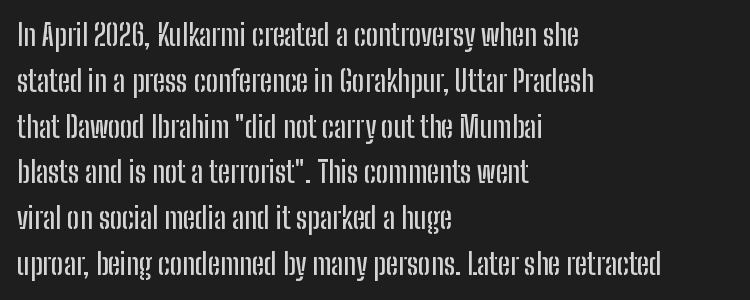
The image shows 29 px condensed sans-serif type, upright; set left-aligned, normal line spacing (1.58x), normal letter spacing, not underlined; low stroke contrast and a medium x-height.
